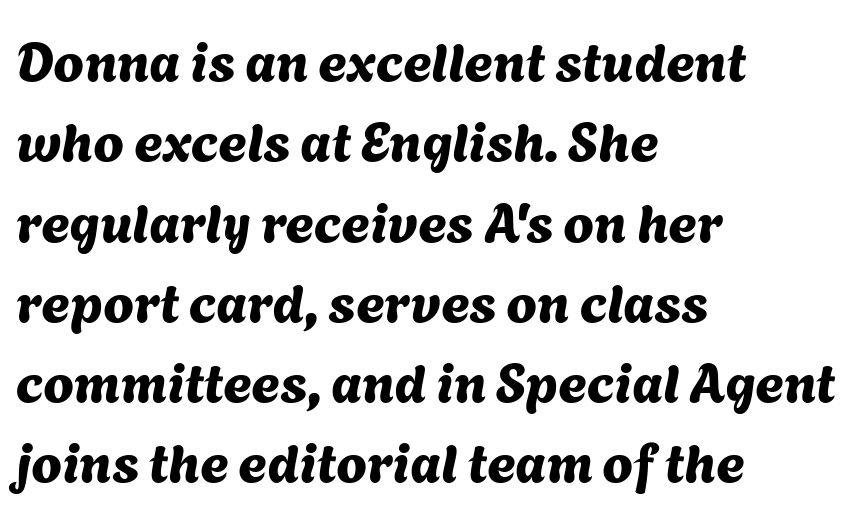
{"serif": "no", "width": "normal", "stroke_contrast": "medium", "x_height": "medium", "monospaced": "no", "underline": "no", "align": "left", "line_spacing": "normal", "line_spacing_ratio": 1.46, "letter_spacing": "normal", "letter_spacing_em": 0.0, "glyph_px": 55}
